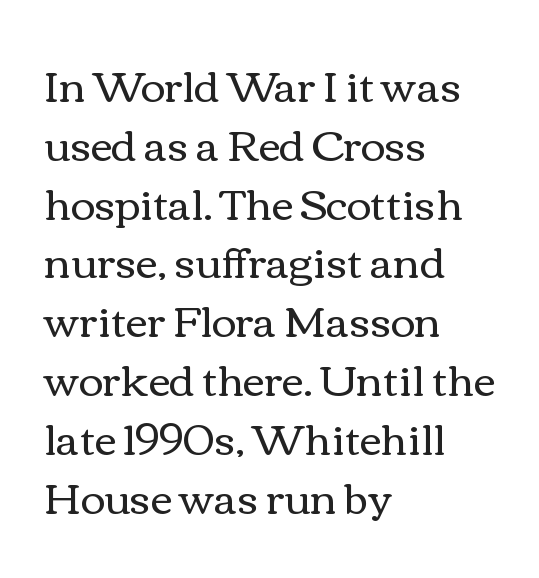
Q: Is the text bold? A: No.
Q: Is the text italic (slanted)? A: No, it is upright.
Q: Is the text underlined? A: No.
Q: How is the paragraph aligned? A: Left-aligned.
Q: Is the spacing between letters normal or unusually wide? A: Normal.
Q: Is the spacing between lines tight, normal or loose? A: Normal.
Q: Width (condensed, normal, or wide)? A: Wide.
Q: x-height? A: Medium.
Q: Monospaced? A: No.
